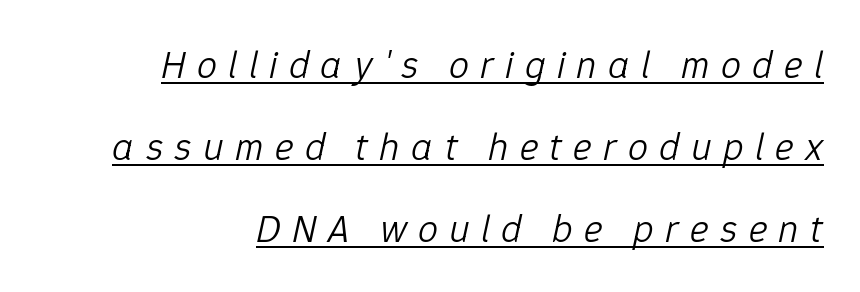
The image shows 40 px light type, italic (leaning right); set right-aligned, loose line spacing (2.05x), unusually wide letter spacing (+0.28 em), underlined; low stroke contrast and a medium x-height.
